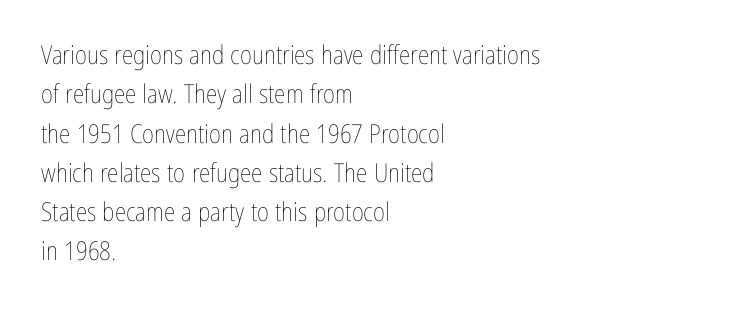
Q: Is the text bold? A: No.
Q: Is the text italic (slanted)? A: No, it is upright.
Q: Is the text underlined? A: No.
Q: How is the paragraph aligned? A: Left-aligned.
Q: Is the spacing between letters normal or unusually wide? A: Normal.
Q: Is the spacing between lines tight, normal or loose? A: Normal.
